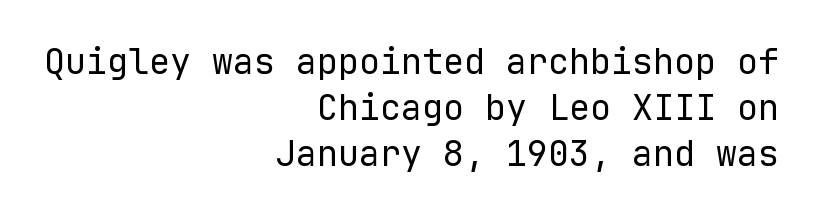
{"serif": "no", "italic": "no", "bold": "no", "weight": "regular", "width": "normal", "stroke_contrast": "low", "x_height": "medium", "monospaced": "yes", "underline": "no", "align": "right", "line_spacing": "normal", "line_spacing_ratio": 1.32, "letter_spacing": "normal", "letter_spacing_em": 0.0, "glyph_px": 35}
